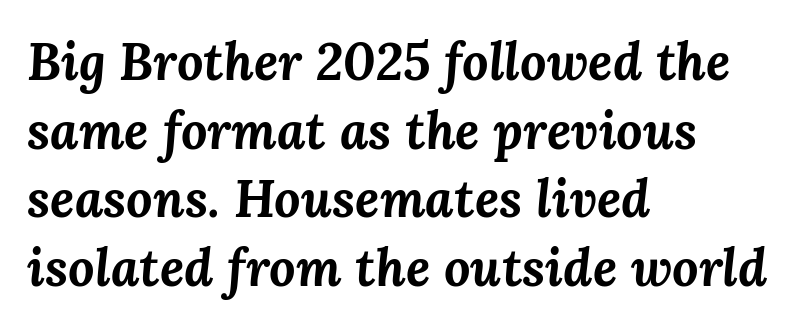
These lines stack with their left ends in a neat column. Rendered with sloped, italic letterforms. Does the leading feel generous? No, just average. The rendering keeps characters at their native spacing. A typesetter would call this proportional, since set widths differ per character. You'd pick this weight for a headline — it's a proper bold.
